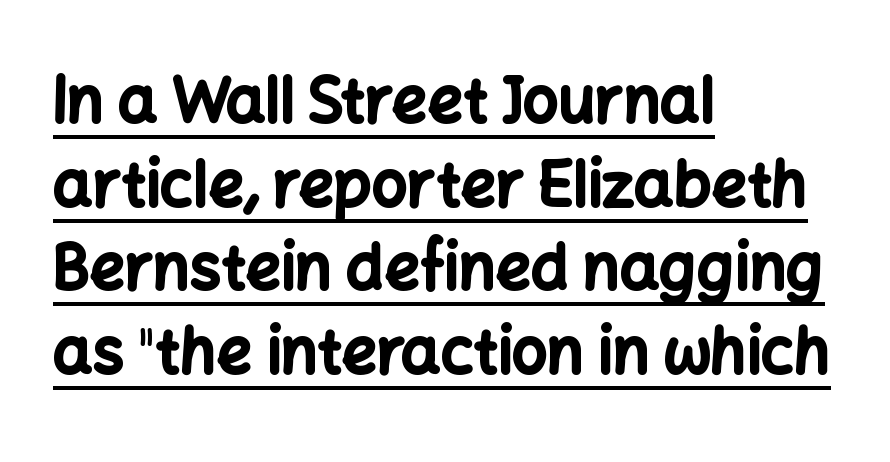
The image shows 62 px bold sans-serif type, upright; set left-aligned, normal line spacing (1.35x), normal letter spacing, underlined; low stroke contrast and a medium x-height.
